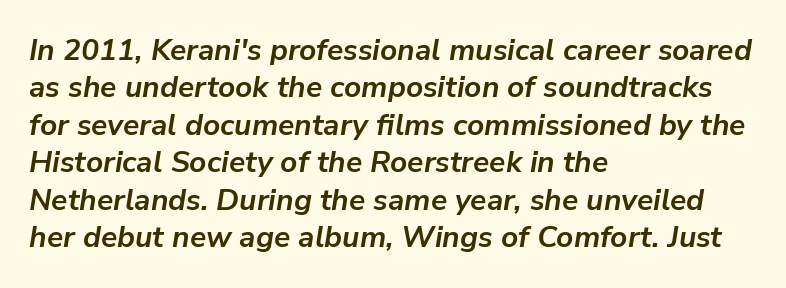
Q: Is the text bold? A: Yes.
Q: Is the text italic (slanted)? A: Yes, it leans right by about 9 degrees.
Q: Is the text underlined? A: No.
Q: How is the paragraph aligned? A: Left-aligned.
Q: Is the spacing between letters normal or unusually wide? A: Normal.
Q: Is the spacing between lines tight, normal or loose? A: Normal.
Q: Width (condensed, normal, or wide)? A: Normal.
Q: Stroke contrast? A: Low.
Q: x-height? A: Medium.
Q: Monospaced? A: No.
